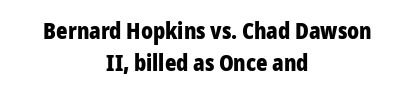
The image shows 22 px bold type, upright; set centered, normal line spacing (1.47x), normal letter spacing, not underlined.
